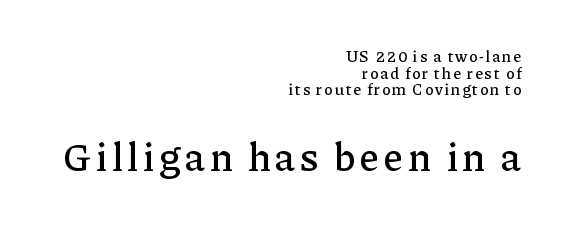
Q: Is the text italic (slanted)? A: No, it is upright.
Q: Is the typeface a serif or a sans-serif typeface? A: Serif.
Q: Is the text underlined? A: No.
Q: How is the paragraph aligned? A: Right-aligned.
Q: Is the spacing between lines tight, normal or loose? A: Tight.
Q: Which block of text is set in a larger size, the first (top) or the second (bottom)? A: The second (bottom) one.
Q: Width (condensed, normal, or wide)? A: Normal.
Q: Stroke contrast? A: Low.
Q: x-height? A: Medium.
Q: Monospaced? A: No.
